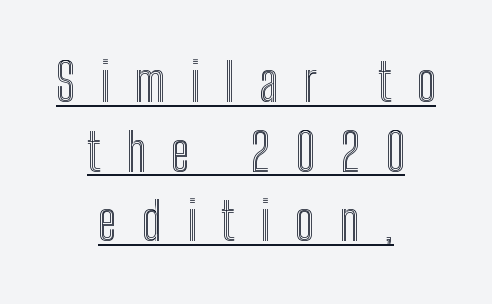
The rendering uses natural spacing where letterforms have individual widths. A rule runs beneath these lines of type. The leading is moderate, giving the passage an even texture. Nope, not italic — everything's standing straight.
